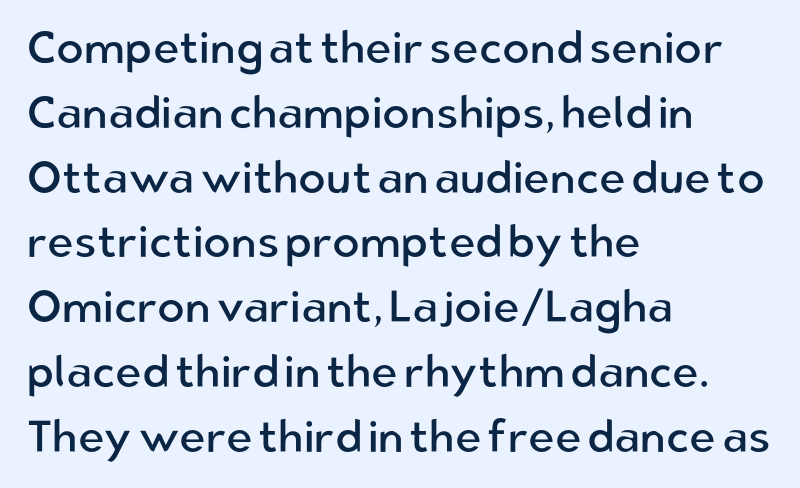
The image shows 45 px regular-weight sans-serif type, upright; set left-aligned, normal line spacing (1.44x), normal letter spacing, not underlined; low stroke contrast and a medium x-height.
